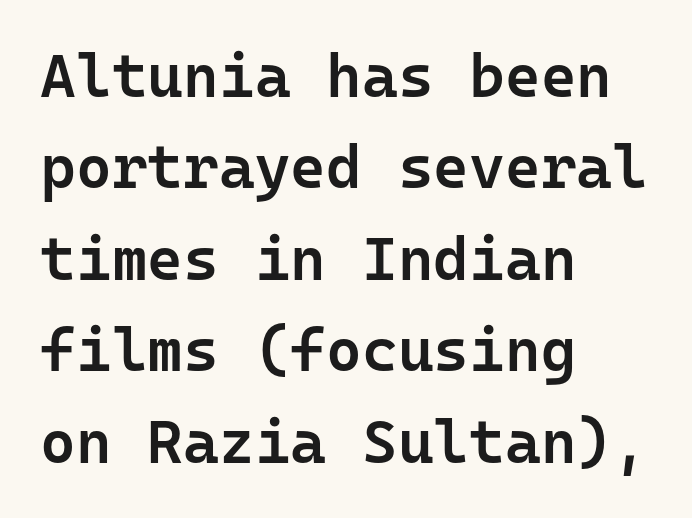
{"serif": "no", "italic": "no", "bold": "semi", "weight": "semibold", "width": "normal", "stroke_contrast": "low", "x_height": "medium", "monospaced": "yes", "underline": "no", "align": "left", "line_spacing": "normal", "line_spacing_ratio": 1.5, "letter_spacing": "normal", "letter_spacing_em": 0.0, "glyph_px": 61}
